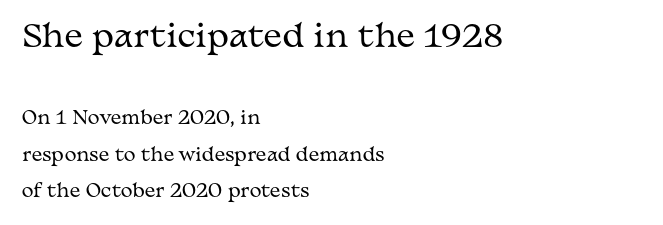
Bigger letters appear in the top chunk; the bottom chunk is reduced. Stems and bowls with no extra thickness — not bold. The tracking reads as untouched default to a designer's eye. The face used here is proportionally spaced, like ordinary book or web type. These lines stand farther apart than default settings would place them.
